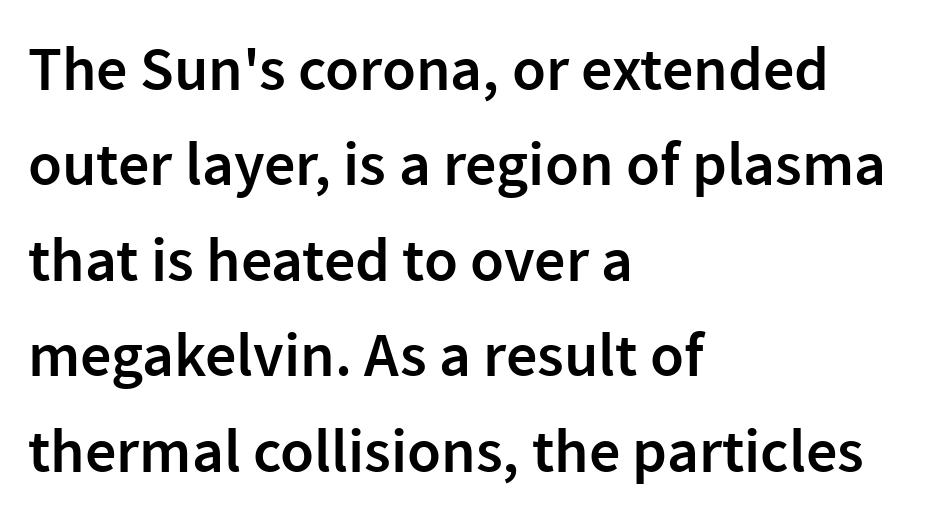
In terms of weight, the rendering is demibold, just under bold. Reading down the block, your eye returns to a fixed left position each line. Caption: standard tracking, unaltered. The rendering uses natural spacing where letterforms have individual widths. Horizontal bands of white between lines are of average thickness.
